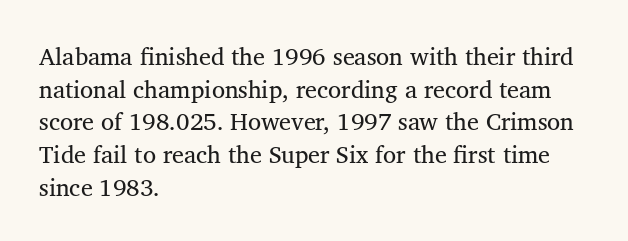
The image shows 24 px text type, upright; set left-aligned, normal line spacing (1.36x), normal letter spacing, not underlined.
